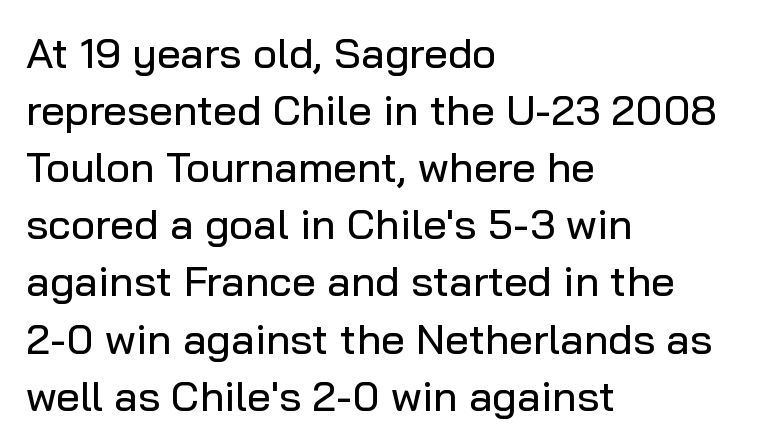
Q: Is the text italic (slanted)? A: No, it is upright.
Q: Is the typeface a serif or a sans-serif typeface? A: Sans-serif.
Q: Is the text underlined? A: No.
Q: How is the paragraph aligned? A: Left-aligned.
Q: Is the spacing between letters normal or unusually wide? A: Normal.
Q: Is the spacing between lines tight, normal or loose? A: Normal.
Q: Width (condensed, normal, or wide)? A: Normal.
Q: Stroke contrast? A: Low.
Q: x-height? A: Medium.
Q: Monospaced? A: No.
